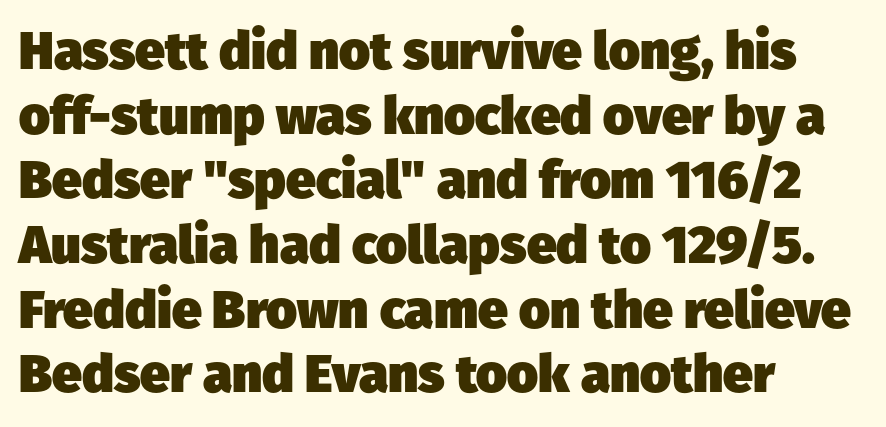
Q: Is the text bold? A: Yes.
Q: Is the typeface a serif or a sans-serif typeface? A: Sans-serif.
Q: Is the text underlined? A: No.
Q: How is the paragraph aligned? A: Left-aligned.
Q: Is the spacing between letters normal or unusually wide? A: Normal.
Q: Width (condensed, normal, or wide)? A: Normal.
Q: Stroke contrast? A: Low.
Q: x-height? A: Medium.
Q: Monospaced? A: No.
